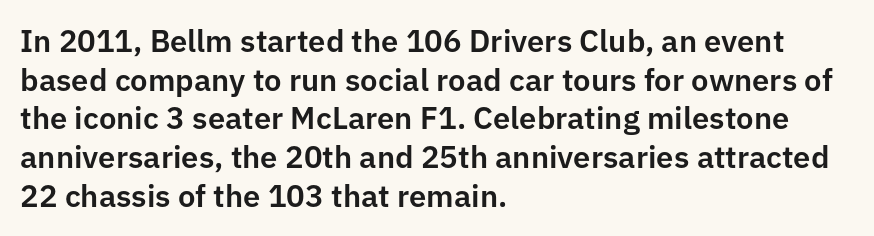
Characters remain perfectly vertical along every line. The foot of each line stays bare and open. Is the letter spacing exaggerated? No — it looks like the ordinary default. Horizontal alignment here is leftward, the default for most running prose. The designer left line spacing at the default.
